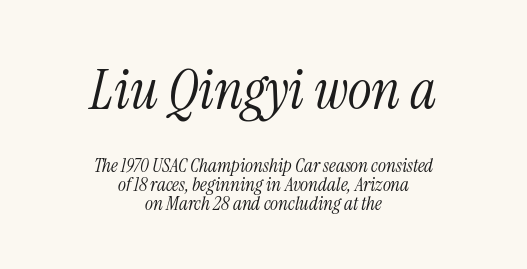
{"serif": "yes", "italic": "yes", "lean": "right", "slant_degrees": 13, "bold": "no", "weight": "light", "width": "condensed", "stroke_contrast": "medium", "x_height": "medium", "monospaced": "no", "underline": "no", "align": "center", "line_spacing": "tight", "line_spacing_ratio": 0.99, "letter_spacing": "normal", "letter_spacing_em": 0.0, "larger_block": "first", "size_ratio": 2.95, "glyph_px": 56}
